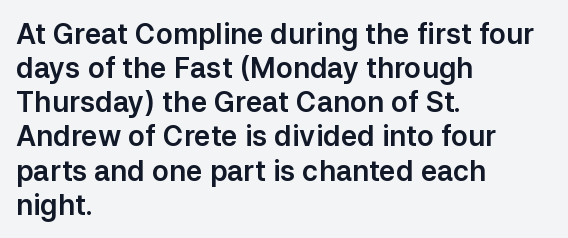
{"serif": "no", "italic": "no", "width": "normal", "stroke_contrast": "low", "x_height": "medium", "monospaced": "no", "underline": "no", "align": "left", "line_spacing_ratio": 1.22, "letter_spacing": "normal", "letter_spacing_em": 0.0, "glyph_px": 28}
